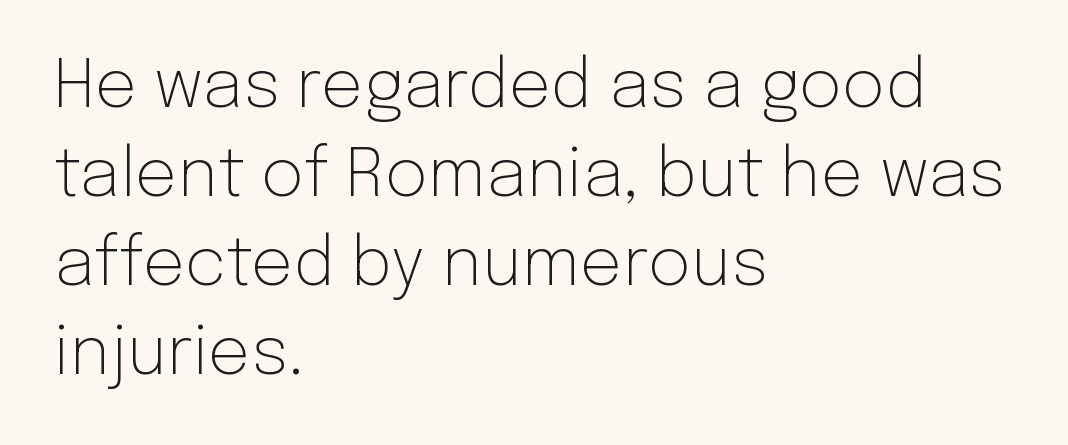
{"serif": "no", "italic": "no", "bold": "no", "weight": "light", "width": "normal", "stroke_contrast": "low", "x_height": "medium", "monospaced": "no", "underline": "no", "align": "left", "line_spacing": "normal", "line_spacing_ratio": 1.33, "letter_spacing": "normal", "letter_spacing_em": 0.0, "glyph_px": 67}
